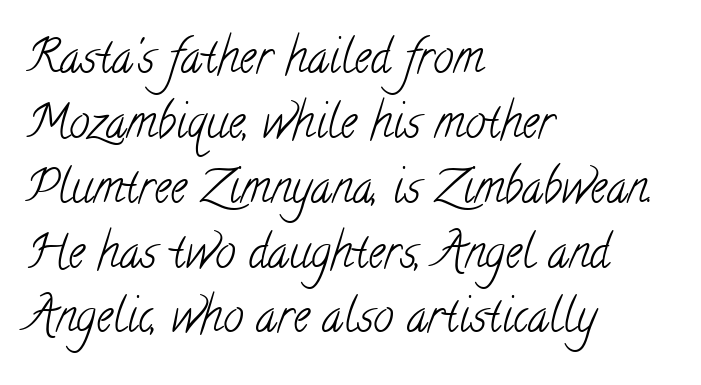
Think standard paragraph weight, or any step lighter than that. One-word summary of the alignment: left. The block of text has a typical density, with ordinary space between rows. Stroke terminals: seriffed. Spacing verdict: proportional, widths tailored to each character.
